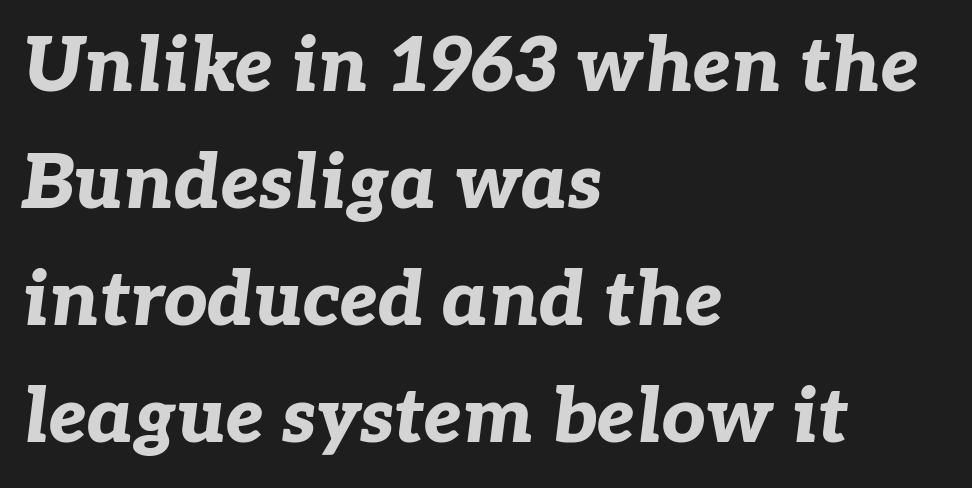
The horizontal fit of the characters is conventional and even. Tall strokes in this sample are angled rather than plumb. The baseline area is clear. Stroke thickness is high; the sample reads as a true bold.
